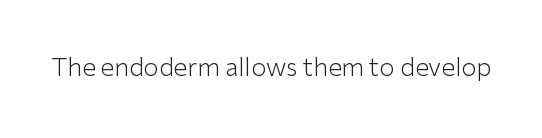
The rendering keeps characters at their native spacing. The font sits on the lighter half of the weight spectrum, regular included. Quick note: underline off. Is there any slant? The stems are plumb.
